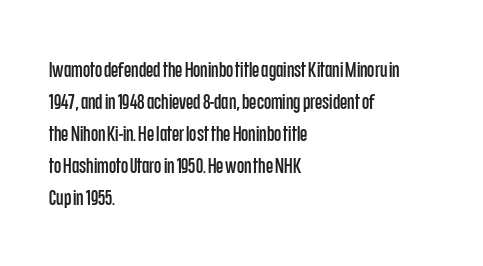
Q: Is the text italic (slanted)? A: No, it is upright.
Q: Is the text underlined? A: No.
Q: How is the paragraph aligned? A: Left-aligned.
Q: Is the spacing between letters normal or unusually wide? A: Normal.
Q: Is the spacing between lines tight, normal or loose? A: Normal.
